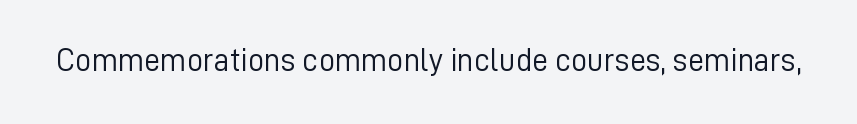
Q: Is the text bold? A: No.
Q: Is the text italic (slanted)? A: No, it is upright.
Q: Is the typeface a serif or a sans-serif typeface? A: Sans-serif.
Q: Is the text underlined? A: No.
Q: Is the spacing between letters normal or unusually wide? A: Normal.
Q: Width (condensed, normal, or wide)? A: Normal.
Q: Stroke contrast? A: Low.
Q: x-height? A: Medium.
Q: Monospaced? A: No.
